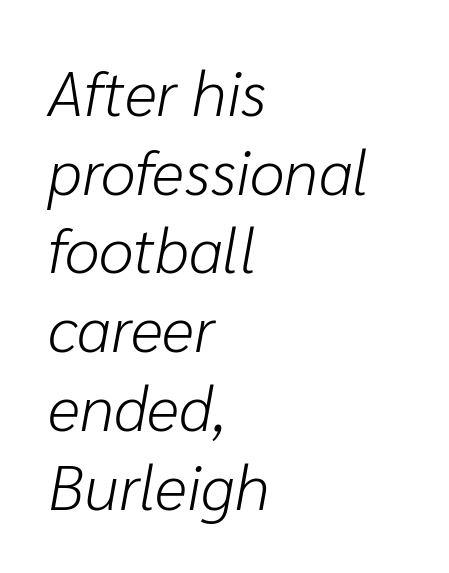
{"italic": "yes", "lean": "right", "slant_degrees": 10, "bold": "no", "weight": "light", "width": "normal", "stroke_contrast": "low", "x_height": "medium", "monospaced": "no", "underline": "no", "align": "left", "line_spacing": "normal", "line_spacing_ratio": 1.25, "letter_spacing": "normal", "letter_spacing_em": 0.0, "glyph_px": 63}
